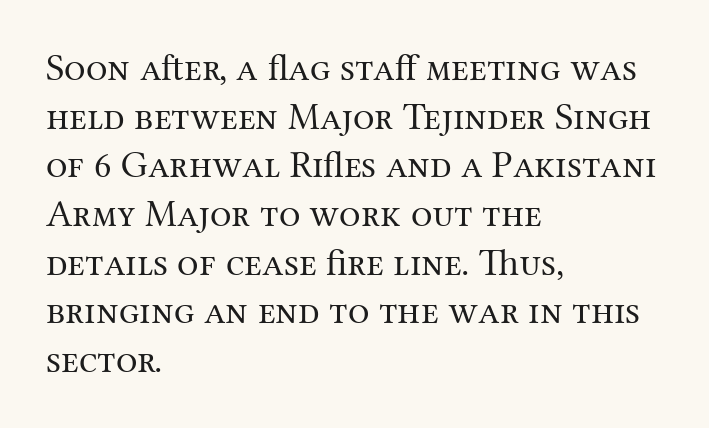
The image shows 38 px regular-weight serif type, upright; set left-aligned, normal line spacing (1.28x), normal letter spacing, not underlined; medium stroke contrast and a medium x-height.
